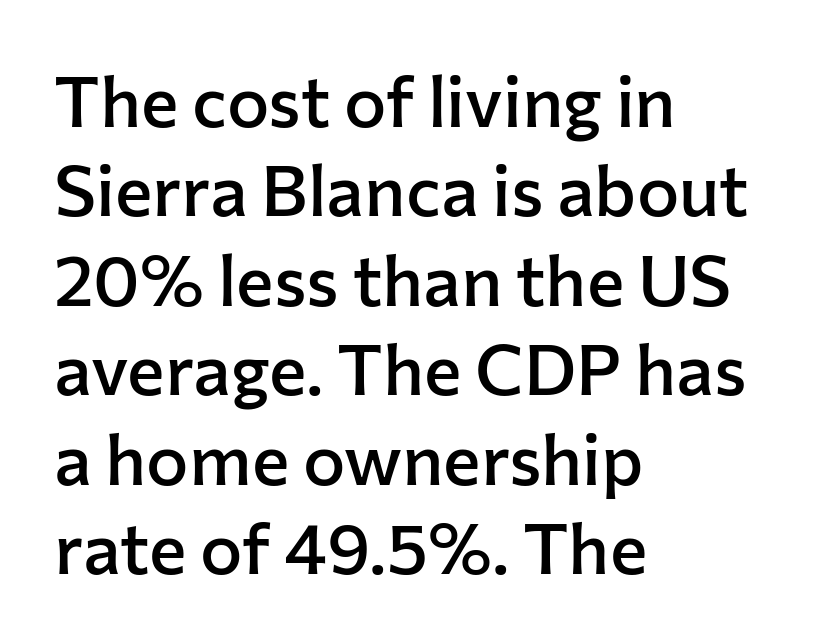
A bit beefed up — I'd call it semibold rather than bold. In terms of posture, this sample is upright. To sum up the face: it is a sans, with no serifs. What's the leading like? Ordinary, nothing unusual. Characters follow at the spacing the type designer built in.
